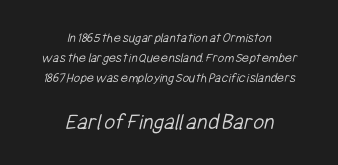
Q: Is the text bold? A: No.
Q: Is the text underlined? A: No.
Q: How is the paragraph aligned? A: Centered.
Q: Is the spacing between letters normal or unusually wide? A: Normal.
Q: Is the spacing between lines tight, normal or loose? A: Normal.
Q: Which block of text is set in a larger size, the first (top) or the second (bottom)? A: The second (bottom) one.
